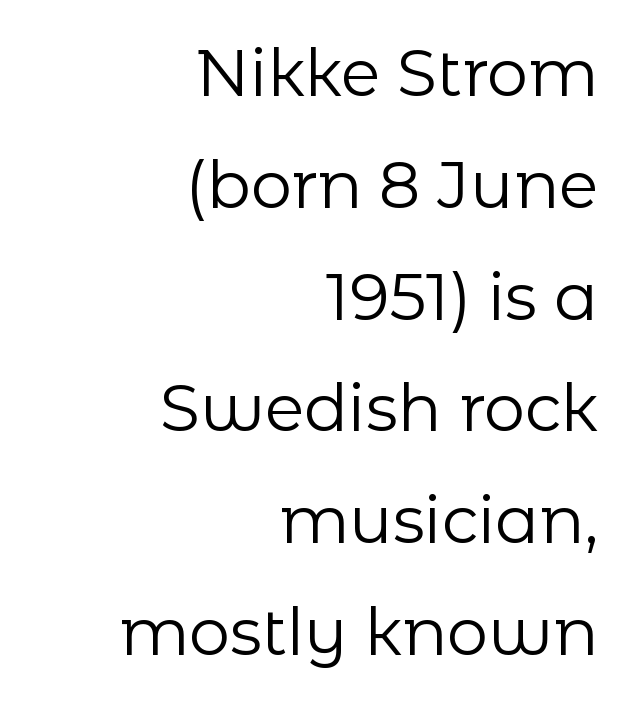
The image shows 65 px regular-weight sans-serif type, upright; set right-aligned, line spacing 1.72x, normal letter spacing, not underlined; low stroke contrast and a medium x-height.
